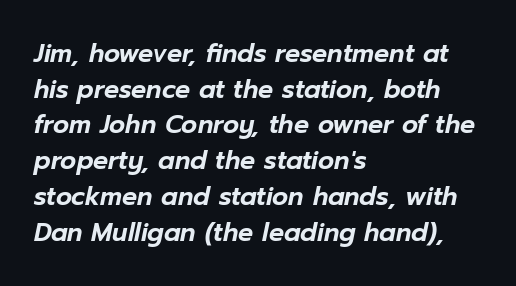
The image shows 25 px text type, italic (leaning right); set left-aligned, normal line spacing (1.43x), normal letter spacing, not underlined.
